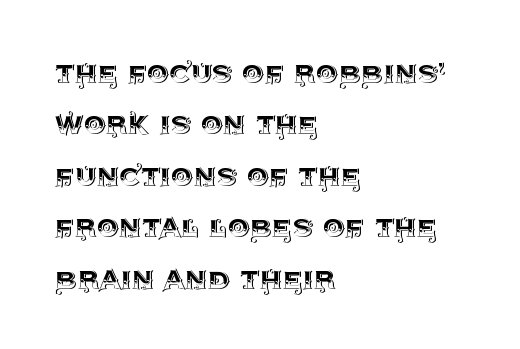
{"italic": "no", "width": "normal", "x_height": "large", "monospaced": "no", "underline": "no", "align": "left", "line_spacing": "normal", "line_spacing_ratio": 1.47, "letter_spacing": "normal", "letter_spacing_em": 0.0, "glyph_px": 35}
